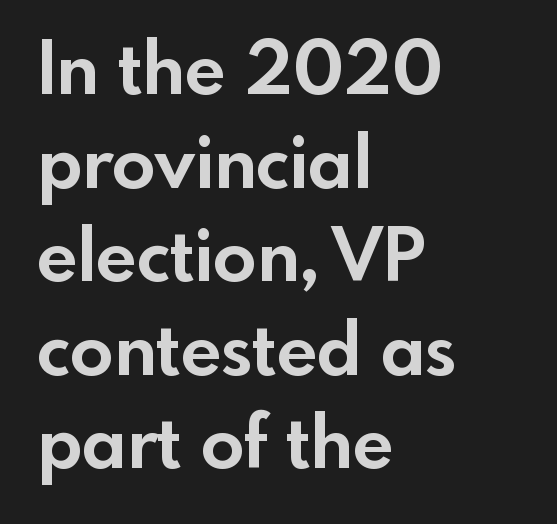
Q: Is the text bold? A: Yes.
Q: Is the text italic (slanted)? A: No, it is upright.
Q: Is the typeface a serif or a sans-serif typeface? A: Sans-serif.
Q: Is the text underlined? A: No.
Q: How is the paragraph aligned? A: Left-aligned.
Q: Is the spacing between letters normal or unusually wide? A: Normal.
Q: Is the spacing between lines tight, normal or loose? A: Normal.
Q: Width (condensed, normal, or wide)? A: Normal.
Q: x-height? A: Small.
Q: Monospaced? A: No.
